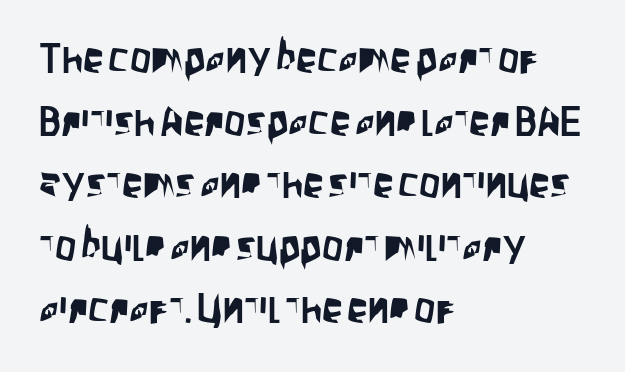
The image shows 42 px condensed sans-serif type, upright; set left-aligned, normal line spacing (1.49x), normal letter spacing, not underlined; low stroke contrast and a large x-height.
